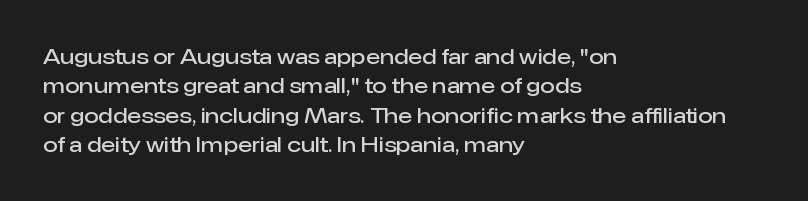
{"italic": "no", "bold": "semi", "underline": "no", "align": "left", "line_spacing": "normal", "line_spacing_ratio": 1.4, "letter_spacing": "normal", "letter_spacing_em": 0.0, "glyph_px": 21}
